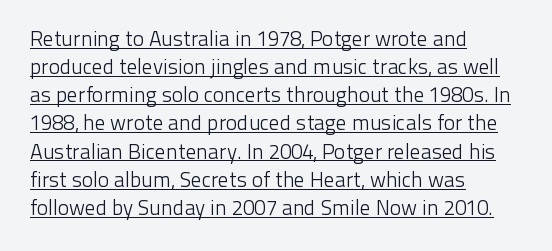
{"italic": "no", "bold": "no", "underline": "yes", "align": "left", "line_spacing": "normal", "line_spacing_ratio": 1.34, "letter_spacing": "normal", "letter_spacing_em": 0.0, "glyph_px": 21}
